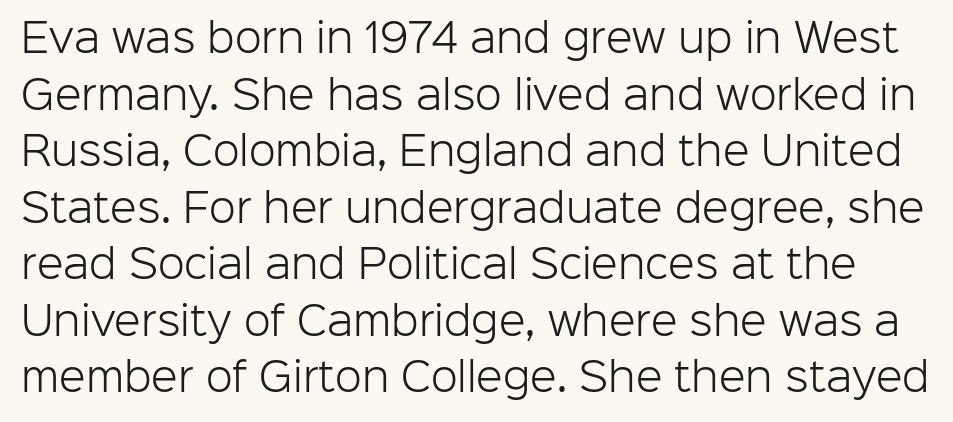
{"serif": "no", "italic": "no", "bold": "no", "weight": "light", "width": "normal", "stroke_contrast": "low", "x_height": "medium", "monospaced": "no", "underline": "no", "line_spacing": "normal", "line_spacing_ratio": 1.45, "letter_spacing": "normal", "letter_spacing_em": 0.0, "glyph_px": 39}
